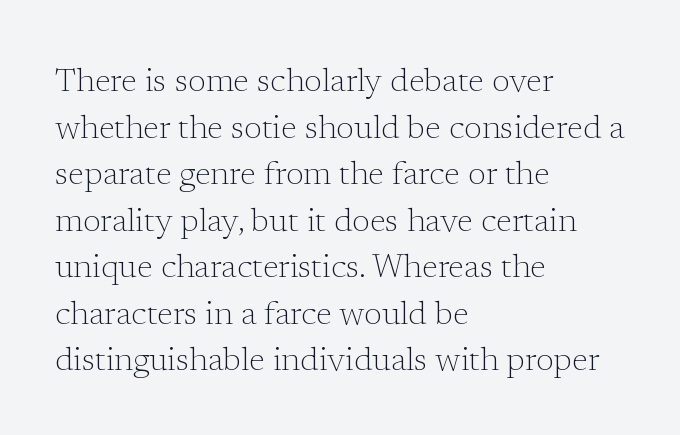
The image shows 33 px light serif type, upright; set left-aligned, normal line spacing (1.41x), normal letter spacing, not underlined; low stroke contrast and a medium x-height.
